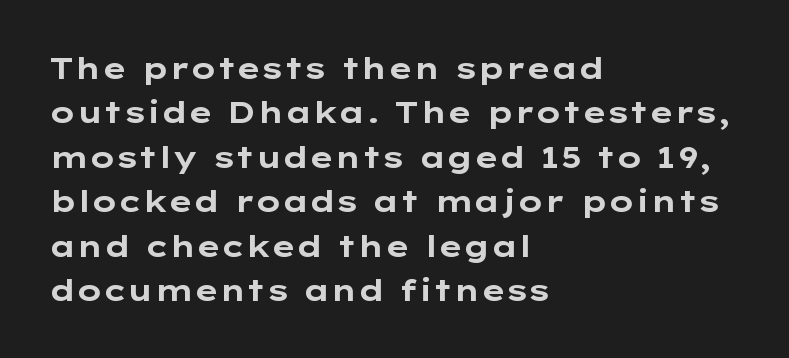
{"serif": "no", "italic": "no", "bold": "yes", "weight": "bold", "width": "wide", "stroke_contrast": "low", "x_height": "medium", "monospaced": "no", "underline": "no", "align": "left", "line_spacing": "normal", "line_spacing_ratio": 1.48, "letter_spacing": "normal", "letter_spacing_em": 0.0, "glyph_px": 30}
